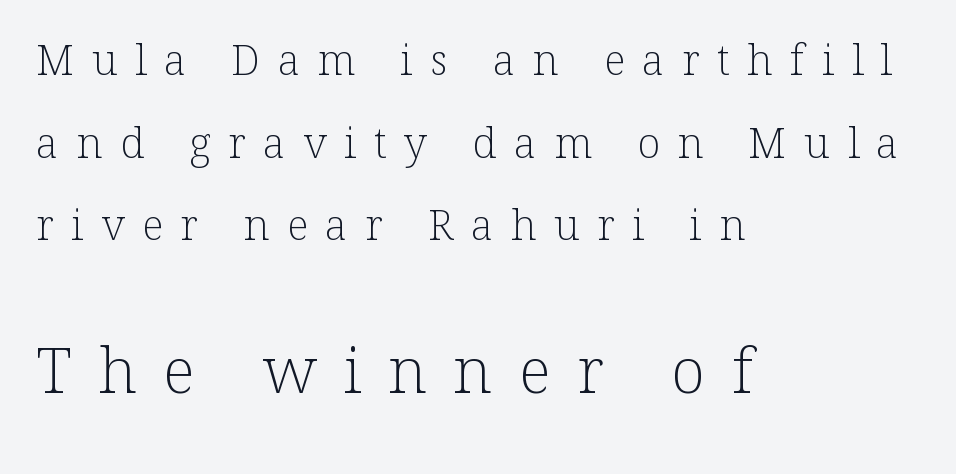
The gap between lines stays unmarked. You could not count columns in this text — the font is proportionally spaced. In terms of posture, this sample is upright. A typesetter would label this face a serif. Heaviness? Minimal to ordinary, like unemphasized prose. Reading down the column, the eye jumps a long way to each next line.
